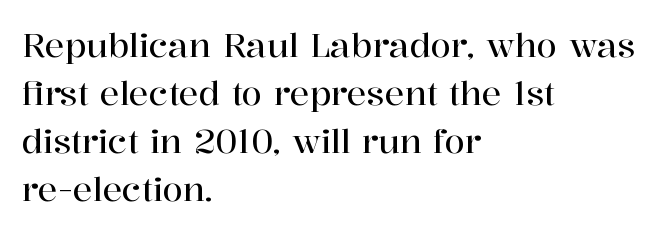
{"serif": "yes", "italic": "no", "width": "normal", "stroke_contrast": "high", "x_height": "medium", "monospaced": "no", "underline": "no", "align": "left", "line_spacing": "normal", "line_spacing_ratio": 1.45, "letter_spacing": "normal", "letter_spacing_em": 0.0, "glyph_px": 33}
